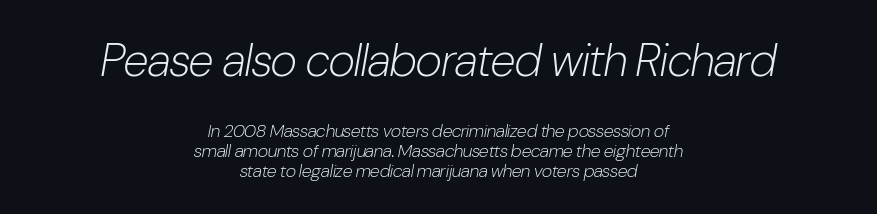
Q: Is the text bold? A: No.
Q: Is the text italic (slanted)? A: Yes, it leans right by about 10 degrees.
Q: Is the text underlined? A: No.
Q: How is the paragraph aligned? A: Centered.
Q: Is the spacing between letters normal or unusually wide? A: Normal.
Q: Is the spacing between lines tight, normal or loose? A: Tight.
Q: Which block of text is set in a larger size, the first (top) or the second (bottom)? A: The first (top) one.
Q: Width (condensed, normal, or wide)? A: Condensed.
Q: Stroke contrast? A: Low.
Q: x-height? A: Medium.
Q: Monospaced? A: No.
